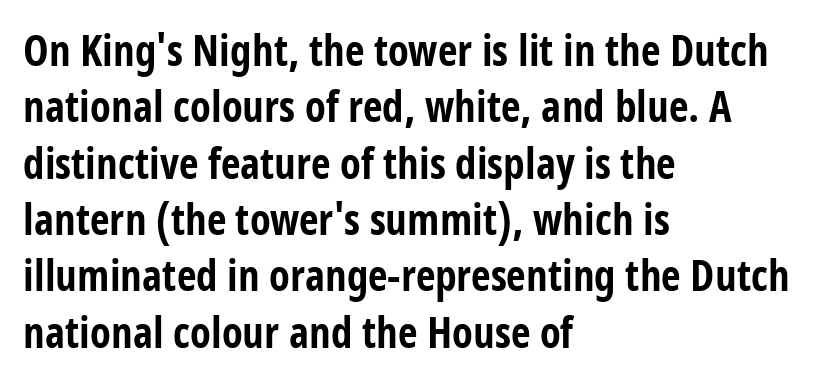
Q: Is the text bold? A: Yes.
Q: Is the text italic (slanted)? A: No, it is upright.
Q: Is the typeface a serif or a sans-serif typeface? A: Sans-serif.
Q: Is the text underlined? A: No.
Q: How is the paragraph aligned? A: Left-aligned.
Q: Is the spacing between letters normal or unusually wide? A: Normal.
Q: Is the spacing between lines tight, normal or loose? A: Normal.
Q: Width (condensed, normal, or wide)? A: Condensed.
Q: Stroke contrast? A: Low.
Q: x-height? A: Large.
Q: Monospaced? A: No.
